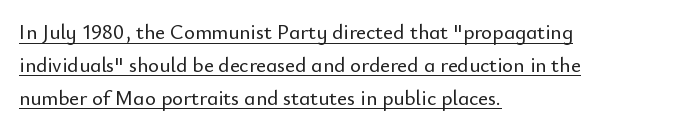
{"italic": "no", "underline": "yes", "align": "left", "line_spacing": "normal", "line_spacing_ratio": 1.56, "letter_spacing": "normal", "letter_spacing_em": 0.0, "glyph_px": 21}
